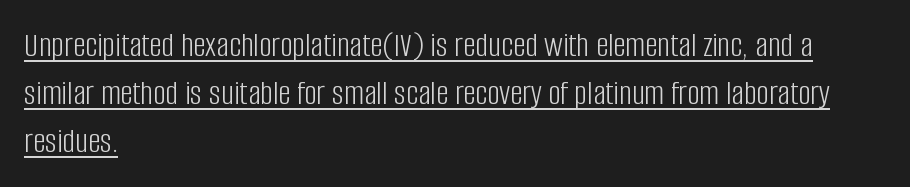
{"serif": "no", "italic": "no", "bold": "no", "weight": "light", "width": "condensed", "stroke_contrast": "low", "x_height": "large", "monospaced": "no", "underline": "yes", "align": "left", "line_spacing": "normal", "line_spacing_ratio": 1.37, "letter_spacing": "normal", "letter_spacing_em": 0.0, "glyph_px": 35}
